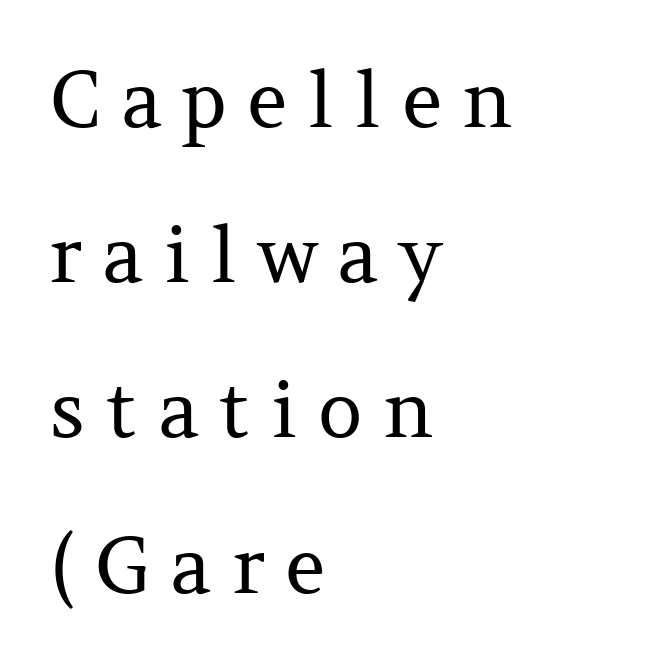
The image shows 78 px regular-weight serif type, upright; set left-aligned, loose line spacing (1.99x), unusually wide letter spacing (+0.26 em), not underlined; medium stroke contrast and a medium x-height.
